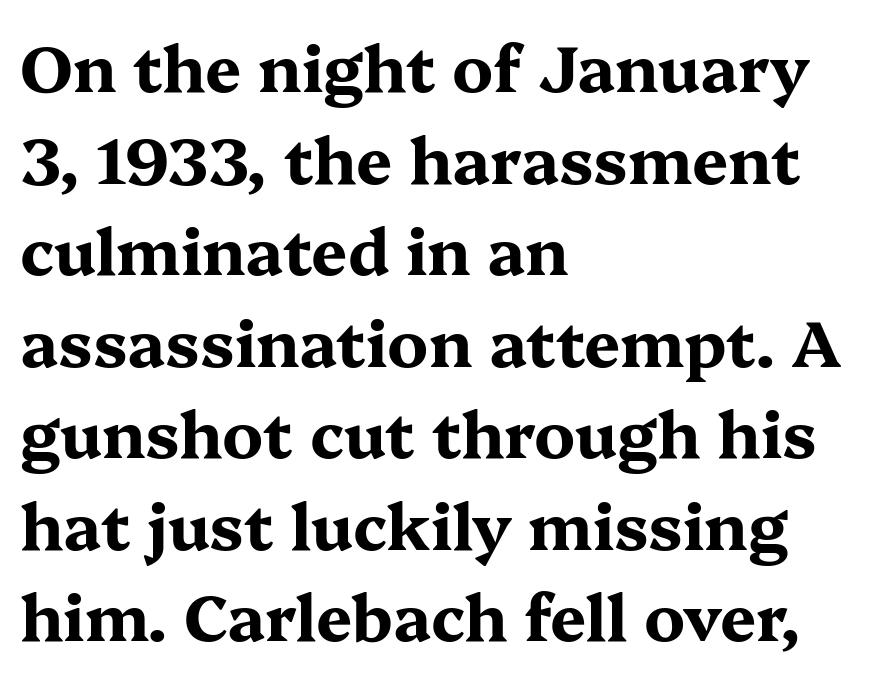
There is no visible air inserted between adjacent glyphs. A dark, heavy texture on the line: the type is bold. Is this a fixed-width face? No — the glyphs have proportional, varying widths. Unmarked baselines from the first word to the last. This sample is left-justified, so line endings fall wherever the words run out. What kind of face is this? One with serifs.
